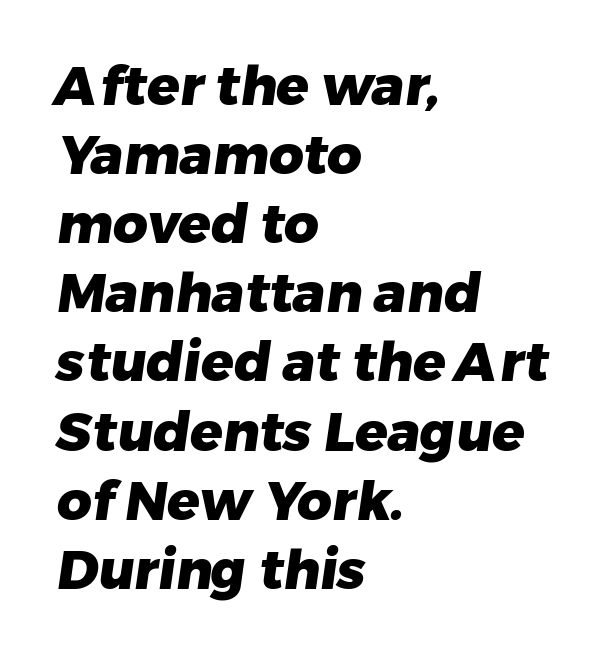
Each row of text sits above clean, open space. Varying glyph widths throughout — classic text-font behaviour. Visually the block forms a straight wall on the left and a jagged coastline on the right. Typographically, this falls in the sans-serif category.
